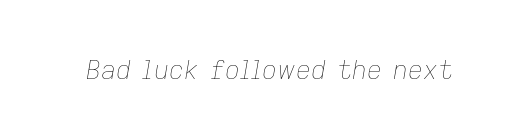
{"italic": "yes", "lean": "right", "slant_degrees": 9, "bold": "no", "underline": "no", "letter_spacing": "normal", "letter_spacing_em": 0.0, "glyph_px": 26}
